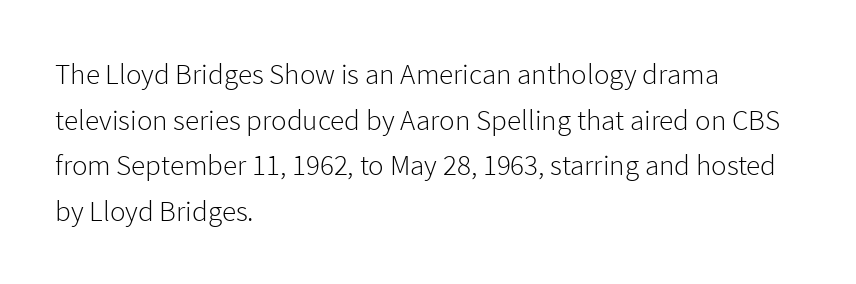
The image shows 29 px light sans-serif type, upright; set left-aligned, normal line spacing (1.57x), normal letter spacing, not underlined; low stroke contrast and a medium x-height.
